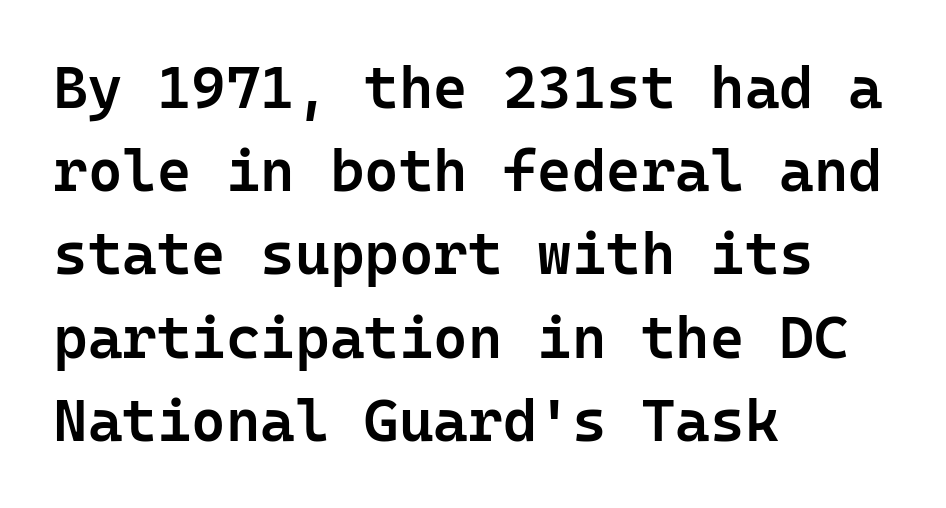
The image shows 59 px semibold sans-serif type, upright; set left-aligned, normal line spacing (1.41x), normal letter spacing, not underlined; low stroke contrast and a medium x-height.
